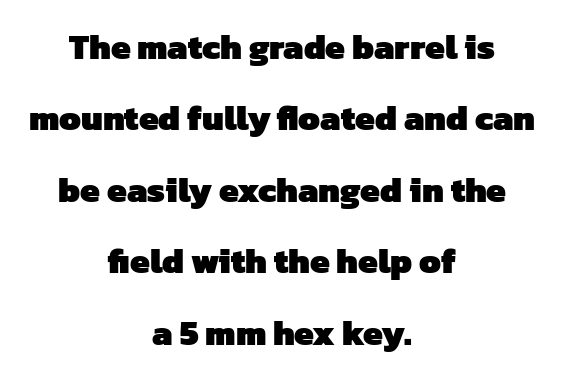
Neither beginnings nor endings align; midpoints do. Is this a sans? Yes — the strokes have no serifs. Quick note: underline off. Summary of vertical rhythm: relaxed, with wide interline spacing. Think of a printed novel: that variable character pitch is what you see here. A dark, heavy texture on the line: the type is bold.
